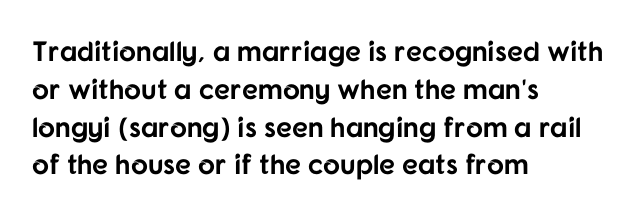
Q: Is the text bold? A: Yes.
Q: Is the text italic (slanted)? A: No, it is upright.
Q: Is the typeface a serif or a sans-serif typeface? A: Sans-serif.
Q: Is the text underlined? A: No.
Q: How is the paragraph aligned? A: Left-aligned.
Q: Is the spacing between letters normal or unusually wide? A: Normal.
Q: Is the spacing between lines tight, normal or loose? A: Normal.
Q: Width (condensed, normal, or wide)? A: Normal.
Q: Stroke contrast? A: Low.
Q: x-height? A: Medium.
Q: Monospaced? A: No.
